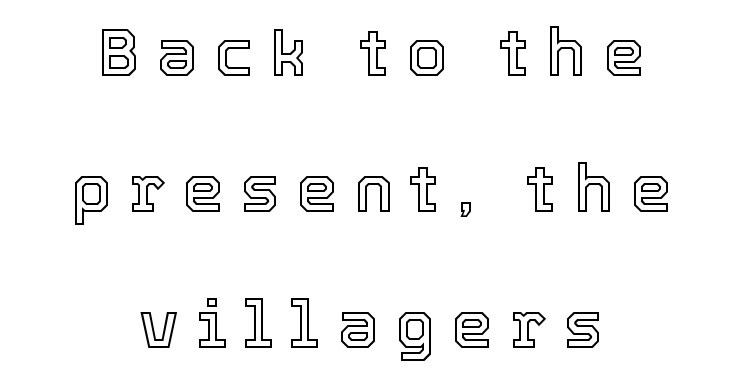
Q: Is the text italic (slanted)? A: No, it is upright.
Q: Is the text underlined? A: No.
Q: How is the paragraph aligned? A: Centered.
Q: Is the spacing between letters normal or unusually wide? A: Unusually wide.
Q: Is the spacing between lines tight, normal or loose? A: Loose.
Q: Width (condensed, normal, or wide)? A: Normal.
Q: x-height? A: Medium.
Q: Monospaced? A: No.
